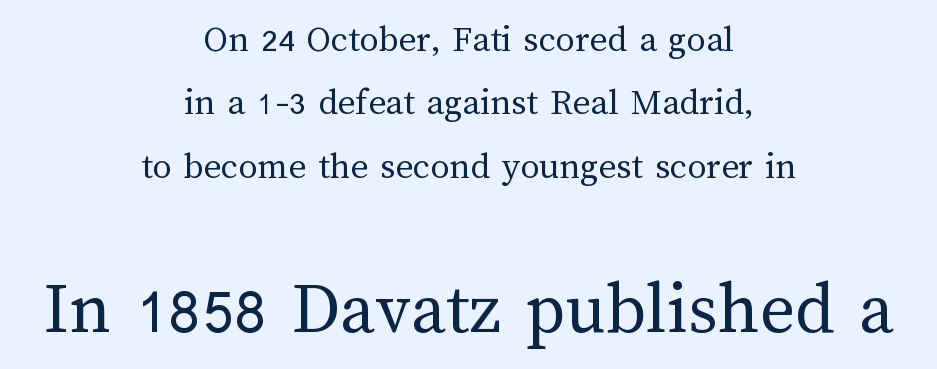
The image shows 76 px regular-weight type, upright; set centered, normal line spacing (1.67x), normal letter spacing, not underlined; the second (bottom) block is 2.0x larger; medium stroke contrast and a medium x-height.
